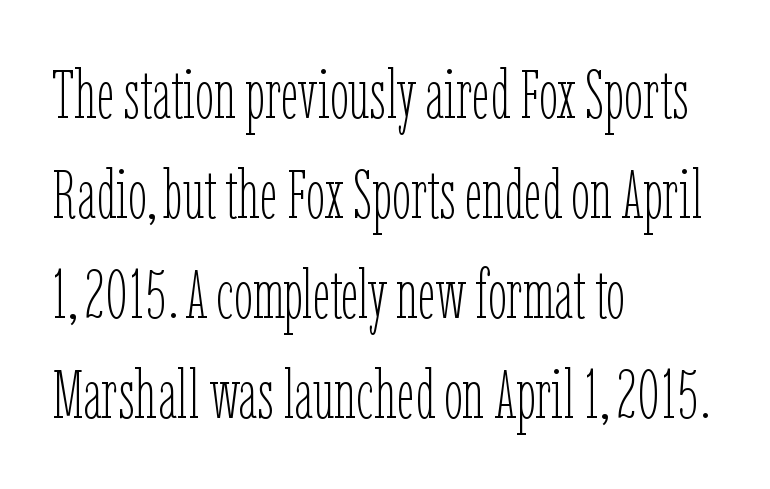
The image shows 69 px thin, condensed type, upright; set left-aligned, normal line spacing (1.45x), normal letter spacing, not underlined; low stroke contrast and a medium x-height.
